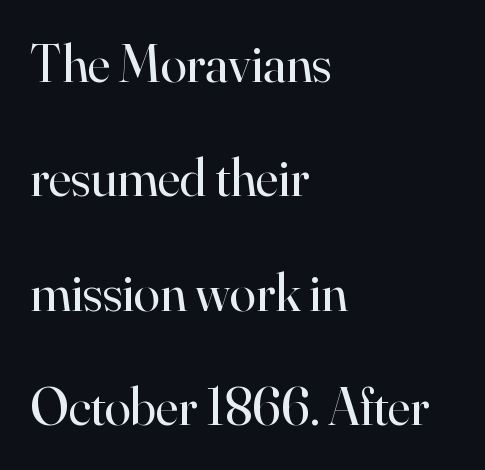
Italic: no, the glyphs are upright roman. The typeface chosen for these lines features serifs. Does the leading feel generous? Absolutely, it's lavish. The text block is weighted toward the left margin, trailing off unevenly rightward.
